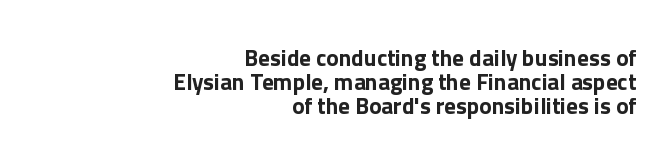
Q: Is the text italic (slanted)? A: No, it is upright.
Q: Is the text underlined? A: No.
Q: How is the paragraph aligned? A: Right-aligned.
Q: Is the spacing between letters normal or unusually wide? A: Normal.
Q: Is the spacing between lines tight, normal or loose? A: Tight.
